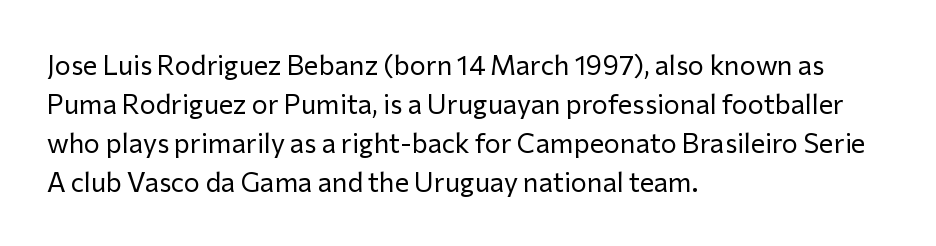
Q: Is the text bold? A: No.
Q: Is the text italic (slanted)? A: No, it is upright.
Q: Is the text underlined? A: No.
Q: How is the paragraph aligned? A: Left-aligned.
Q: Is the spacing between letters normal or unusually wide? A: Normal.
Q: Is the spacing between lines tight, normal or loose? A: Normal.
